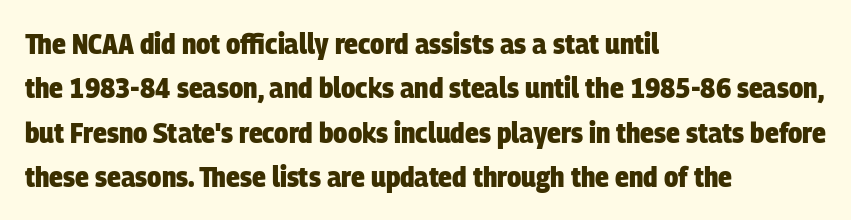
Is this a fixed-width face? No — the glyphs have proportional, varying widths. Anything drawn beneath the words? Only blank space. Examine the stroke ends and you'll find no serifs. Look at the tracking — it's just the regular setting, nothing added. Baseline-to-baseline distance is the conventional proportion of letter height. Emphasis by weight is at full strength: bold.
